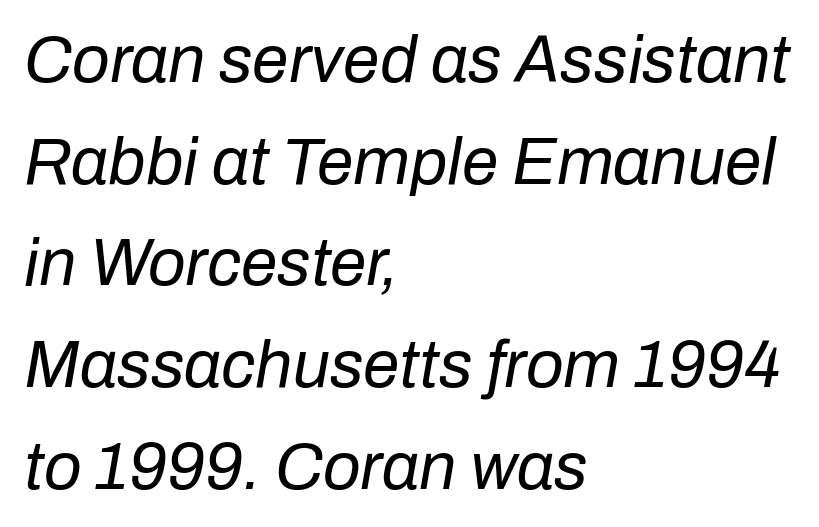
The image shows 66 px regular-weight type, italic (leaning right); set left-aligned, normal line spacing (1.54x), normal letter spacing, not underlined; low stroke contrast and a medium x-height.
